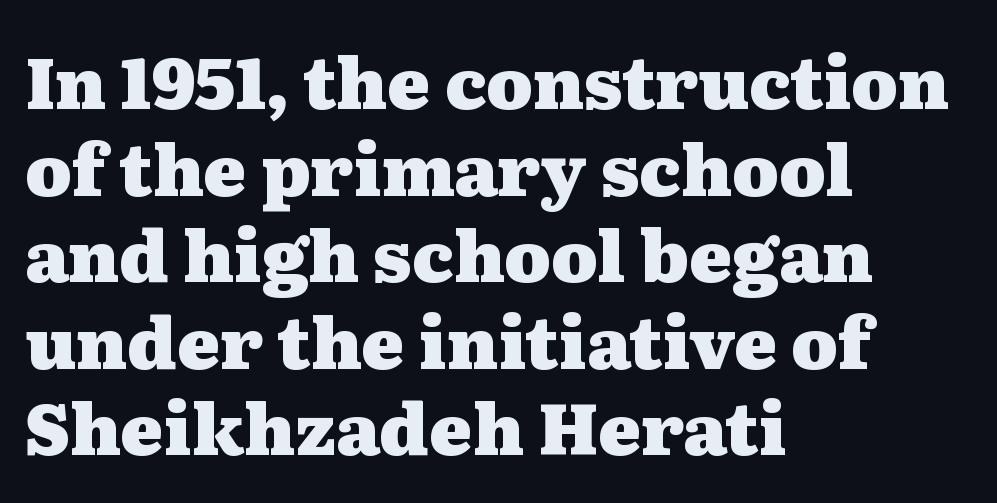
Weight check: bold — yes, fully. This is serif lettering, the kind often seen in printed books. Casual observation: everything's shoved over to the left. The gaps between neighbouring characters are ordinary and unremarkable.
